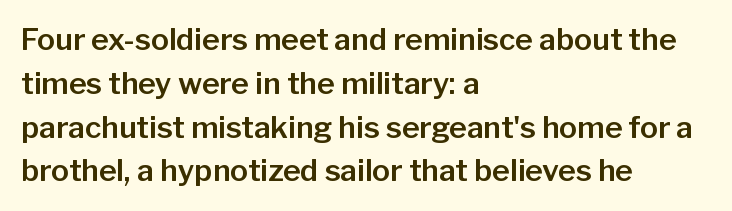
{"serif": "no", "italic": "no", "width": "normal", "stroke_contrast": "low", "x_height": "medium", "monospaced": "no", "underline": "no", "align": "left", "line_spacing": "normal", "line_spacing_ratio": 1.46, "letter_spacing": "normal", "letter_spacing_em": 0.0, "glyph_px": 30}
